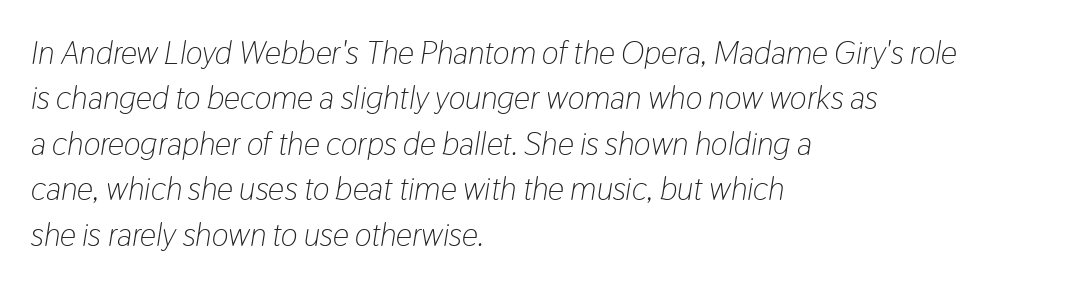
A typesetter would call this proportional, since set widths differ per character. Observe the lean: these are italic letterforms. Each word holds together tightly as a unit, with standard inter-letter gaps. The words here are not underlined.
